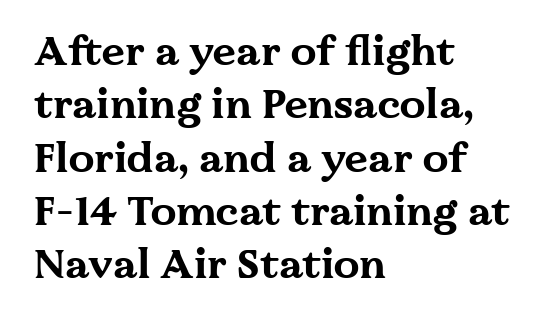
The image shows 41 px bold, wide serif type, upright; set left-aligned, normal line spacing (1.3x), normal letter spacing, not underlined; medium stroke contrast and a medium x-height.
